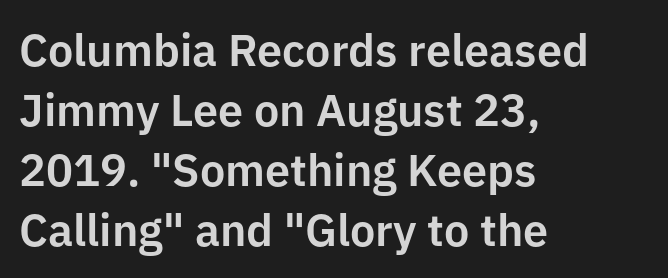
Q: Is the text italic (slanted)? A: No, it is upright.
Q: Is the typeface a serif or a sans-serif typeface? A: Sans-serif.
Q: Is the text underlined? A: No.
Q: How is the paragraph aligned? A: Left-aligned.
Q: Is the spacing between letters normal or unusually wide? A: Normal.
Q: Is the spacing between lines tight, normal or loose? A: Normal.
Q: Width (condensed, normal, or wide)? A: Normal.
Q: Stroke contrast? A: Low.
Q: x-height? A: Medium.
Q: Monospaced? A: No.
